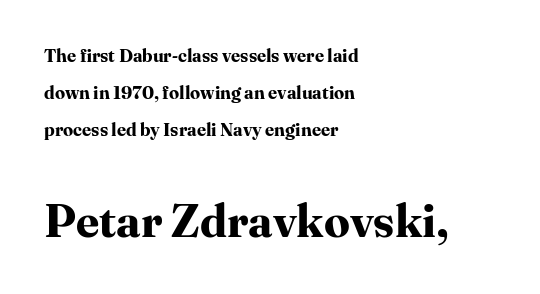
{"serif": "yes", "italic": "no", "bold": "yes", "weight": "bold", "width": "normal", "stroke_contrast": "high", "x_height": "medium", "monospaced": "no", "underline": "no", "align": "left", "line_spacing": "loose", "line_spacing_ratio": 2.06, "letter_spacing": "normal", "letter_spacing_em": 0.0, "larger_block": "second", "size_ratio": 2.56, "glyph_px": 46}
